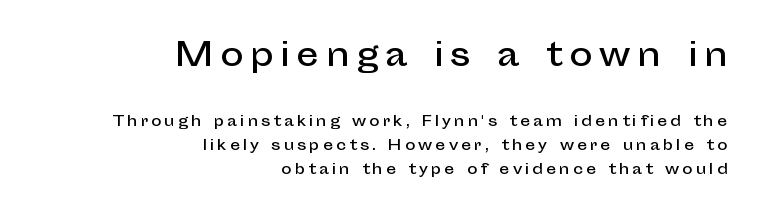
{"serif": "no", "italic": "no", "width": "normal", "stroke_contrast": "low", "x_height": "medium", "monospaced": "no", "underline": "no", "align": "right", "line_spacing_ratio": 1.72, "letter_spacing": "wide", "letter_spacing_em": 0.22, "larger_block": "first", "size_ratio": 2.21, "glyph_px": 31}
